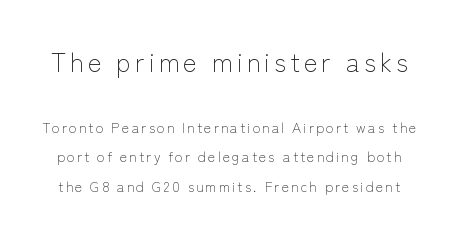
The image shows 26 px text type, upright; set loose line spacing (2.09x), not underlined; the first (top) block is 1.86x larger.
